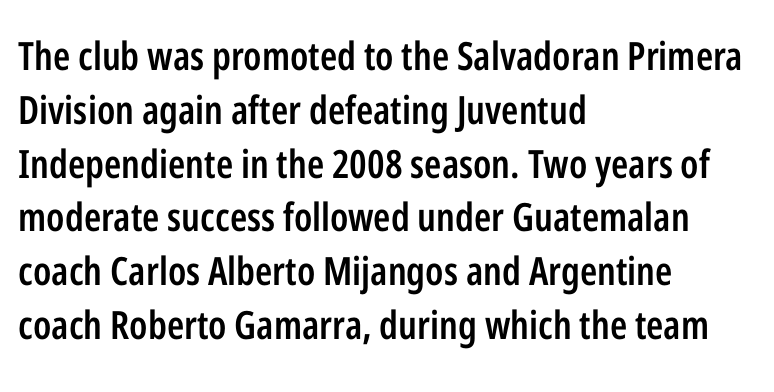
The glyphs in this specimen are sans serif. No word sits above an underline. Its strokes are somewhat broadened, the hallmark of semibold type. Looks like regular typesetting: each glyph gets only the width it needs. The lines in this sample share a left origin and differ only in where they stop.
